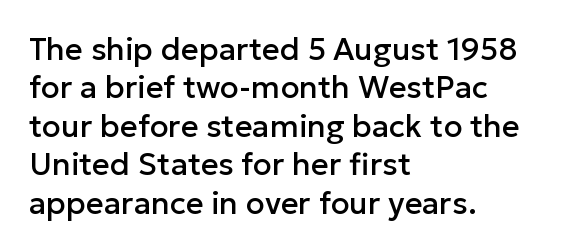
{"serif": "no", "italic": "no", "width": "normal", "stroke_contrast": "low", "x_height": "medium", "monospaced": "no", "underline": "no", "align": "left", "line_spacing_ratio": 1.24, "letter_spacing": "normal", "letter_spacing_em": 0.0, "glyph_px": 31}
